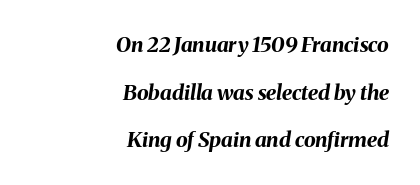
This sample trades compactness for vertical openness between lines. Students, note that the glyphs here touch the page at normal intervals. Glance below the letters and you will spot only blank space. This is oblique type, the kind used for emphasis or titles. Horizontal alignment here is rightward, an uncommon choice for prose.
